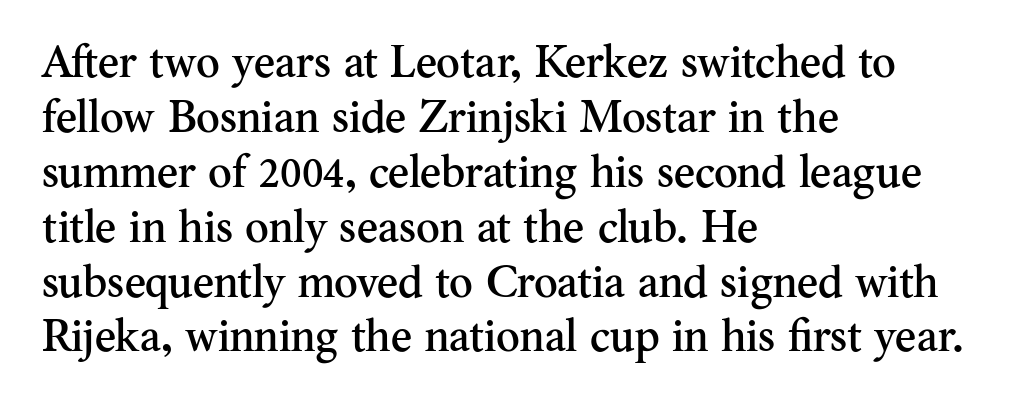
Q: Is the text italic (slanted)? A: No, it is upright.
Q: Is the typeface a serif or a sans-serif typeface? A: Serif.
Q: Is the text underlined? A: No.
Q: How is the paragraph aligned? A: Left-aligned.
Q: Is the spacing between letters normal or unusually wide? A: Normal.
Q: Width (condensed, normal, or wide)? A: Normal.
Q: Stroke contrast? A: Medium.
Q: x-height? A: Small.
Q: Monospaced? A: No.
